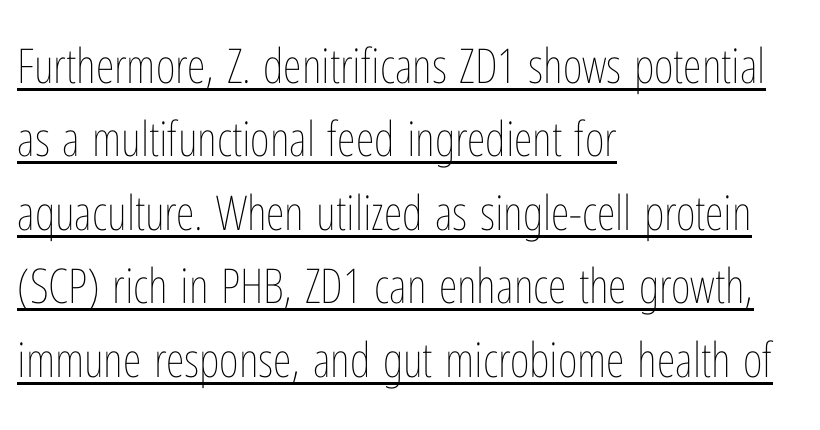
The image shows 48 px thin, condensed type, upright; set left-aligned, normal line spacing (1.53x), normal letter spacing, underlined; low stroke contrast and a medium x-height.
